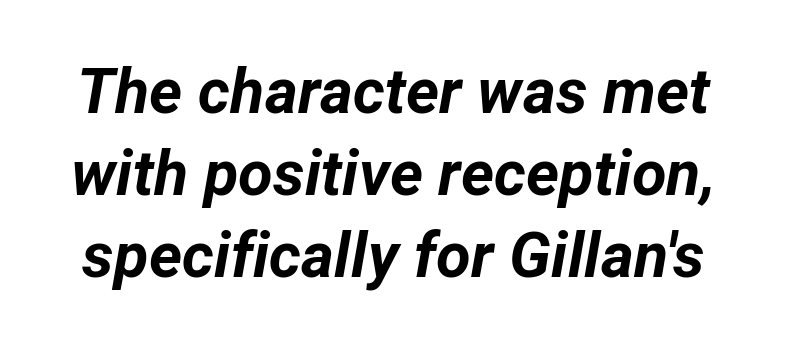
Summary of weight: heavy, a full bold. Caption: standard tracking, unaltered. Here the designer chose a conventional face with non-uniform glyph widths. Any mark beneath the type? The region is blank. The block of text has a typical density, with ordinary space between rows. Rendered with sloped, italic letterforms.
